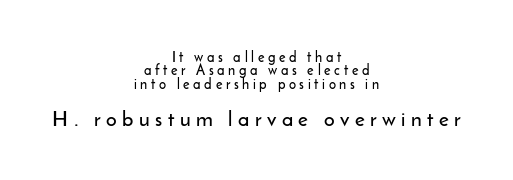
Q: Is the text italic (slanted)? A: No, it is upright.
Q: Is the text underlined? A: No.
Q: How is the paragraph aligned? A: Centered.
Q: Is the spacing between letters normal or unusually wide? A: Unusually wide.
Q: Is the spacing between lines tight, normal or loose? A: Tight.
Q: Which block of text is set in a larger size, the first (top) or the second (bottom)? A: The second (bottom) one.
